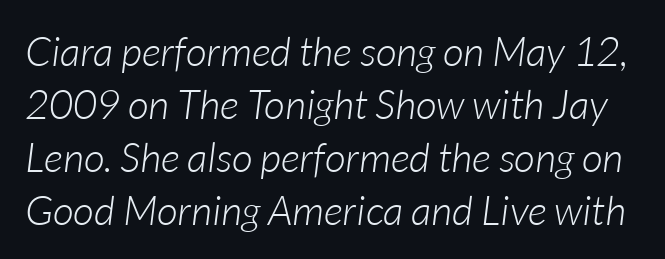
The image shows 41 px light type, italic (leaning right); set normal line spacing (1.29x), normal letter spacing, not underlined; low stroke contrast and a medium x-height.
